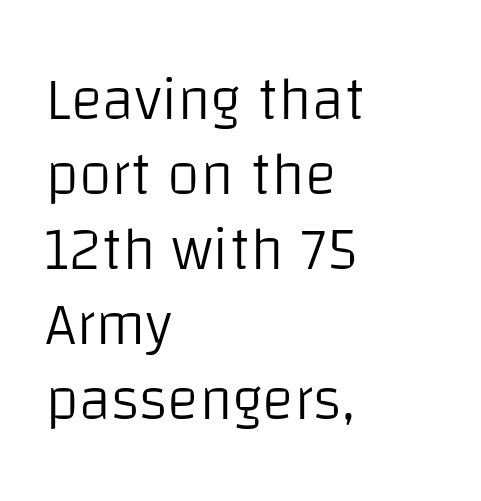
Q: Is the text bold? A: No.
Q: Is the text italic (slanted)? A: No, it is upright.
Q: Is the typeface a serif or a sans-serif typeface? A: Sans-serif.
Q: Is the text underlined? A: No.
Q: How is the paragraph aligned? A: Left-aligned.
Q: Is the spacing between letters normal or unusually wide? A: Normal.
Q: Is the spacing between lines tight, normal or loose? A: Normal.
Q: Width (condensed, normal, or wide)? A: Normal.
Q: Stroke contrast? A: Low.
Q: x-height? A: Large.
Q: Monospaced? A: No.
